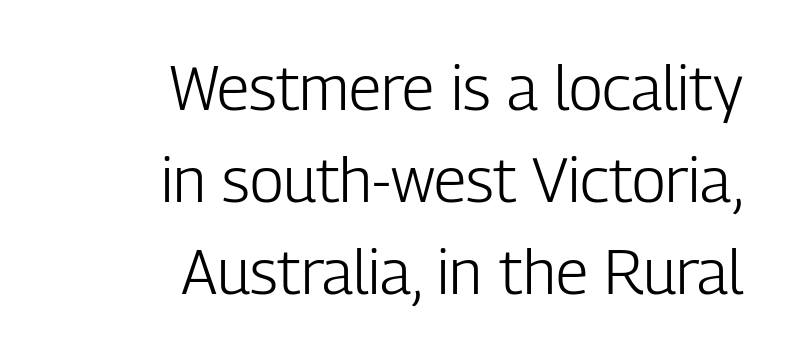
Q: Is the text bold? A: No.
Q: Is the text italic (slanted)? A: No, it is upright.
Q: Is the typeface a serif or a sans-serif typeface? A: Sans-serif.
Q: Is the text underlined? A: No.
Q: How is the paragraph aligned? A: Right-aligned.
Q: Is the spacing between letters normal or unusually wide? A: Normal.
Q: Is the spacing between lines tight, normal or loose? A: Normal.
Q: Width (condensed, normal, or wide)? A: Condensed.
Q: Stroke contrast? A: Low.
Q: x-height? A: Medium.
Q: Monospaced? A: No.
